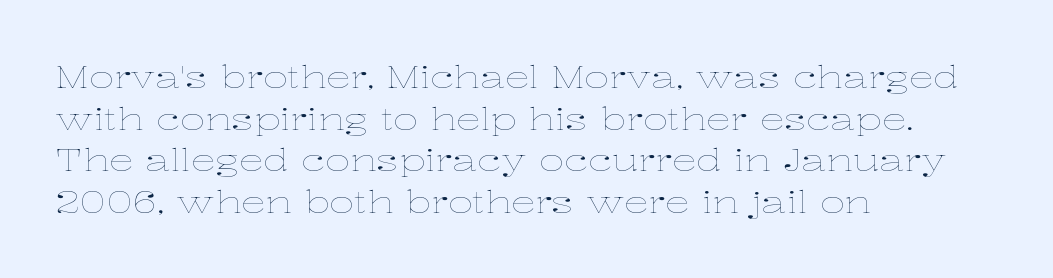
The image shows 31 px thin, wide type, upright; set left-aligned, normal line spacing (1.34x), normal letter spacing, not underlined; low stroke contrast and a medium x-height.
